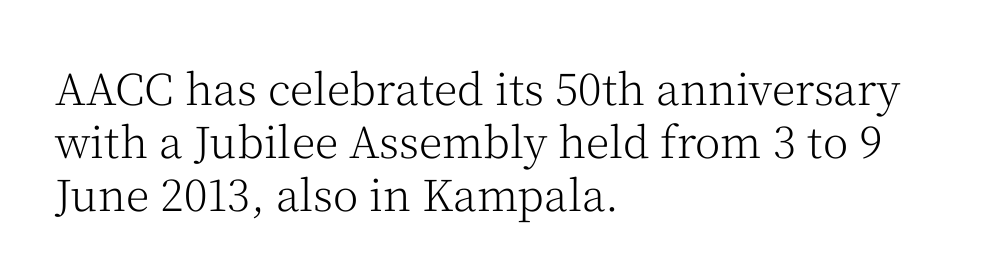
{"serif": "yes", "italic": "no", "bold": "no", "weight": "light", "width": "normal", "stroke_contrast": "medium", "x_height": "medium", "monospaced": "no", "underline": "no", "align": "left", "line_spacing_ratio": 1.23, "letter_spacing": "normal", "letter_spacing_em": 0.0, "glyph_px": 43}
